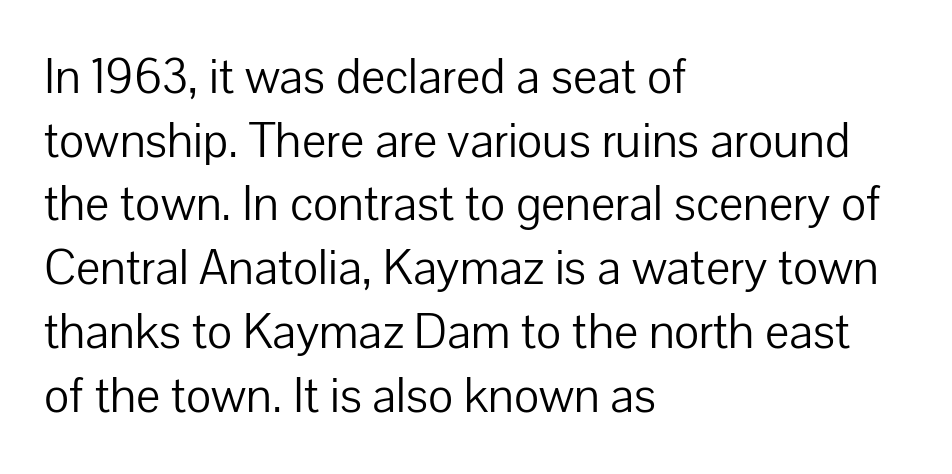
{"serif": "no", "italic": "no", "bold": "no", "weight": "light", "width": "normal", "stroke_contrast": "low", "x_height": "medium", "monospaced": "no", "underline": "no", "align": "left", "line_spacing": "normal", "line_spacing_ratio": 1.25, "letter_spacing": "normal", "letter_spacing_em": 0.0, "glyph_px": 51}
